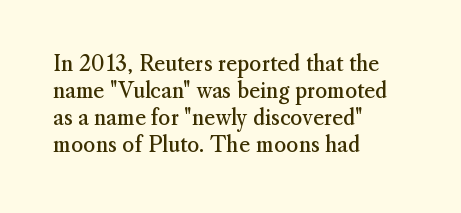
These lines keep a tight, regular rhythm from letter to letter. The rows are spaced the way most documents space them. Nothing heavy about these letters — not bold at all. A roman cut, with each character standing at attention. Check under the words: just untouched page. All the whitespace from short lines collects on the right.
